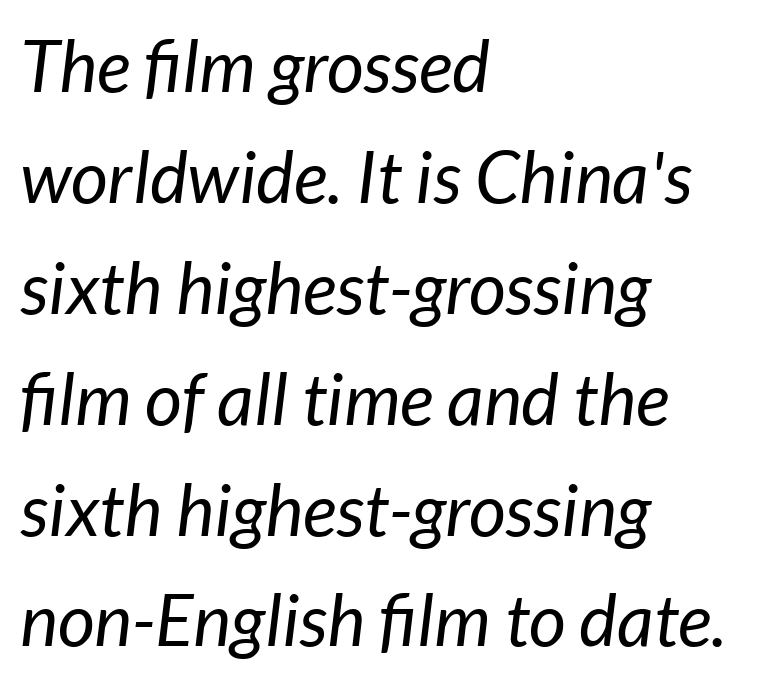
Each word holds together tightly as a unit, with standard inter-letter gaps. Vertically, the passage feels balanced, rows spaced as you'd expect. You could not count columns in this text — the font is proportionally spaced. Reading down the block, your eye returns to a fixed left position each line. Weight: in the light-to-regular range. Each row of text sits above clean, open space.
